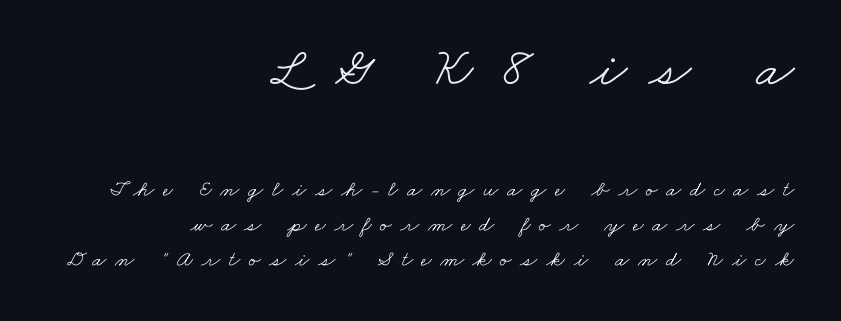
Each stroke keeps to a modest, everyday thickness or less. The letters in the upper block stand taller than those in the block below. Typeset ragged left — the right edge is the straight one. Is the letter spacing exaggerated? Yes — the characters are pushed far apart. Honestly, there is no underline to notice here at all. Yep, those are serifs on the letters.
